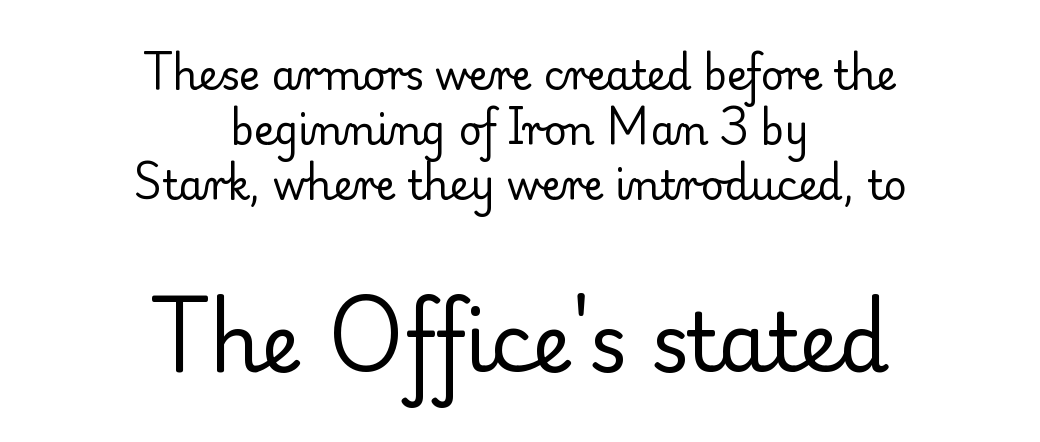
{"serif": "yes", "italic": "no", "bold": "no", "weight": "regular", "width": "normal", "stroke_contrast": "low", "x_height": "small", "monospaced": "no", "underline": "no", "align": "center", "line_spacing": "normal", "line_spacing_ratio": 1.37, "letter_spacing": "normal", "letter_spacing_em": 0.0, "larger_block": "second", "size_ratio": 2.0, "glyph_px": 80}
